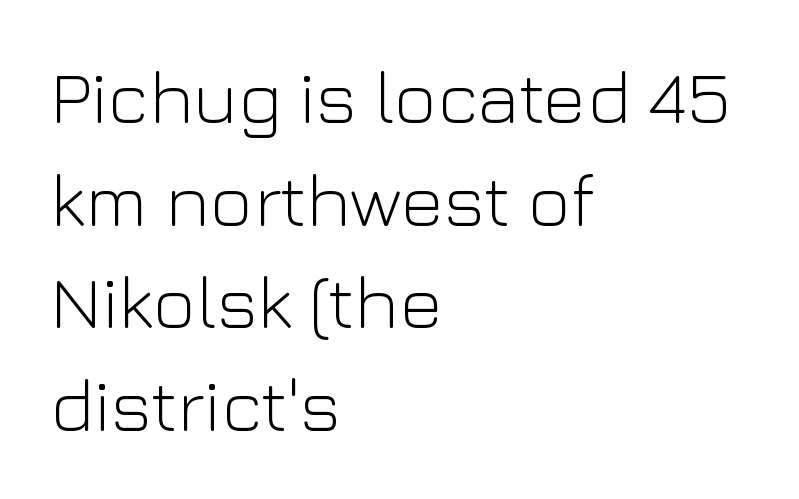
Q: Is the text bold? A: No.
Q: Is the text italic (slanted)? A: No, it is upright.
Q: Is the typeface a serif or a sans-serif typeface? A: Sans-serif.
Q: Is the text underlined? A: No.
Q: How is the paragraph aligned? A: Left-aligned.
Q: Is the spacing between letters normal or unusually wide? A: Normal.
Q: Is the spacing between lines tight, normal or loose? A: Normal.
Q: Width (condensed, normal, or wide)? A: Normal.
Q: Stroke contrast? A: Low.
Q: x-height? A: Medium.
Q: Monospaced? A: No.
